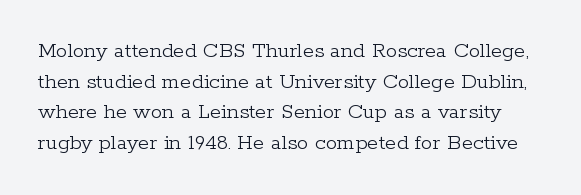
{"italic": "no", "bold": "no", "underline": "no", "line_spacing": "normal", "line_spacing_ratio": 1.33, "letter_spacing": "normal", "letter_spacing_em": 0.0, "glyph_px": 23}
